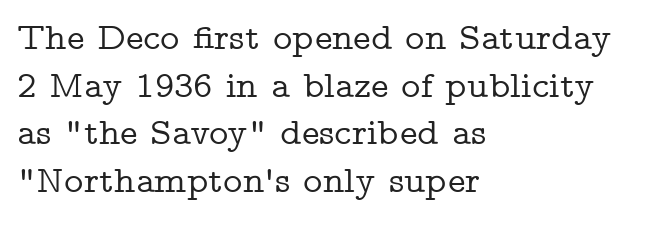
Q: Is the text italic (slanted)? A: No, it is upright.
Q: Is the typeface a serif or a sans-serif typeface? A: Serif.
Q: Is the text underlined? A: No.
Q: How is the paragraph aligned? A: Left-aligned.
Q: Is the spacing between letters normal or unusually wide? A: Normal.
Q: Is the spacing between lines tight, normal or loose? A: Normal.
Q: Width (condensed, normal, or wide)? A: Wide.
Q: Stroke contrast? A: Low.
Q: x-height? A: Medium.
Q: Monospaced? A: No.
